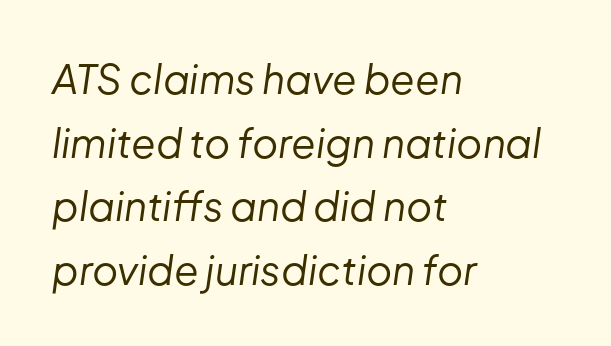
Q: Is the text bold? A: No.
Q: Is the text italic (slanted)? A: Yes, it leans right by about 8 degrees.
Q: Is the text underlined? A: No.
Q: How is the paragraph aligned? A: Left-aligned.
Q: Is the spacing between letters normal or unusually wide? A: Normal.
Q: Is the spacing between lines tight, normal or loose? A: Normal.
Q: Width (condensed, normal, or wide)? A: Normal.
Q: Stroke contrast? A: Low.
Q: x-height? A: Medium.
Q: Monospaced? A: No.
